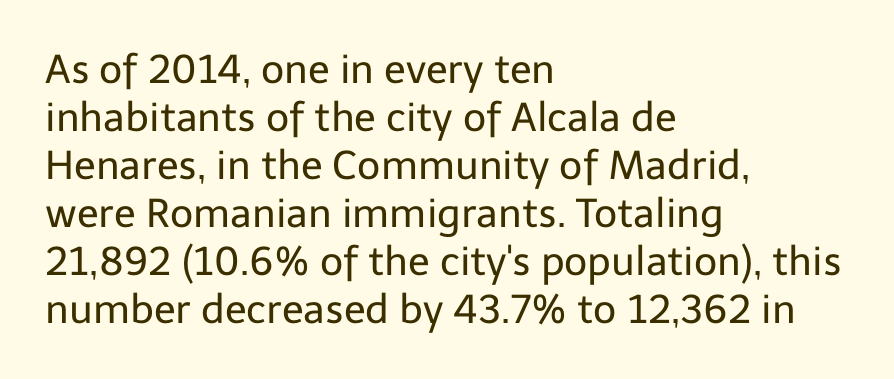
{"serif": "no", "italic": "no", "bold": "no", "weight": "regular", "width": "normal", "stroke_contrast": "low", "x_height": "medium", "monospaced": "no", "underline": "no", "align": "left", "line_spacing_ratio": 1.2, "letter_spacing": "normal", "letter_spacing_em": 0.0, "glyph_px": 40}
